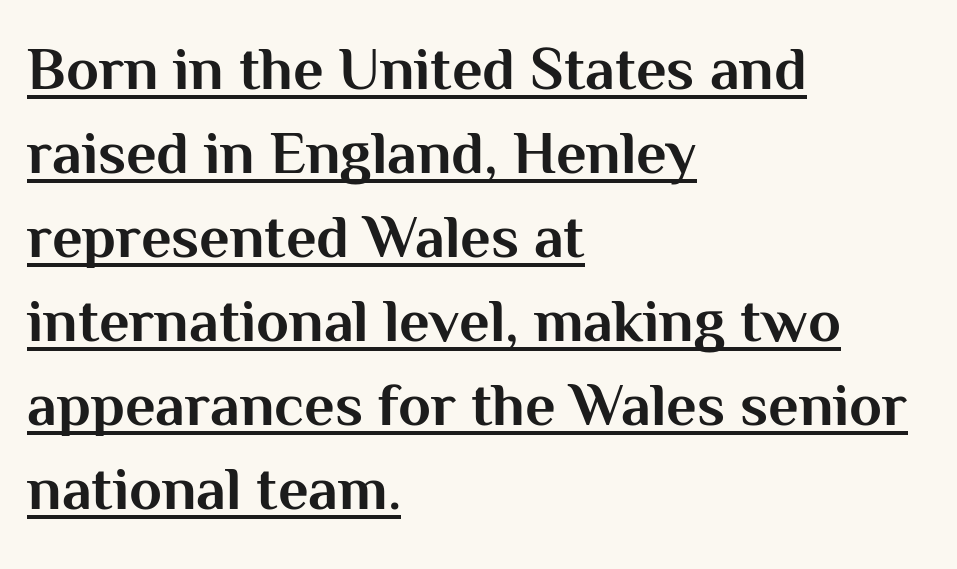
{"serif": "no", "italic": "no", "bold": "yes", "weight": "bold", "width": "normal", "stroke_contrast": "medium", "x_height": "medium", "monospaced": "no", "underline": "yes", "align": "left", "line_spacing": "normal", "line_spacing_ratio": 1.4, "letter_spacing": "normal", "letter_spacing_em": 0.0, "glyph_px": 60}
